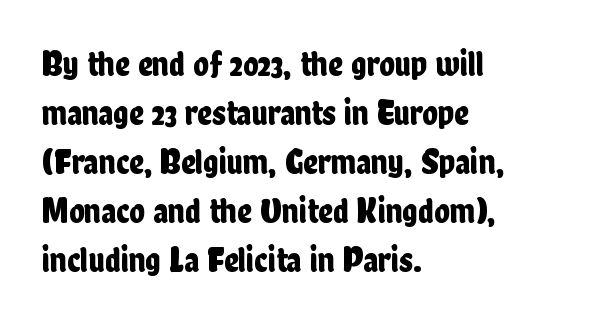
{"serif": "no", "italic": "no", "width": "condensed", "stroke_contrast": "low", "x_height": "medium", "monospaced": "no", "underline": "no", "align": "left", "line_spacing": "normal", "line_spacing_ratio": 1.36, "letter_spacing": "normal", "letter_spacing_em": 0.0, "glyph_px": 36}
